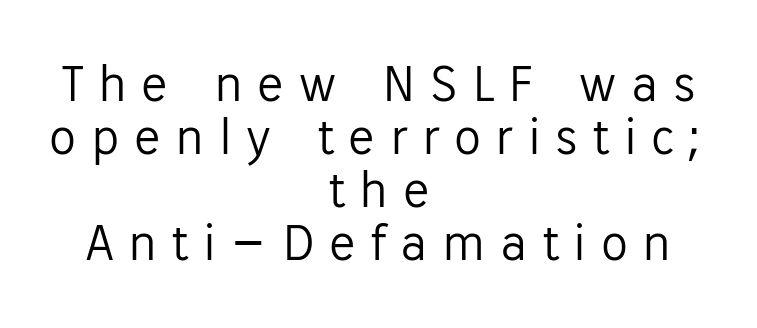
Q: Is the text bold? A: No.
Q: Is the text italic (slanted)? A: No, it is upright.
Q: Is the typeface a serif or a sans-serif typeface? A: Sans-serif.
Q: Is the text underlined? A: No.
Q: How is the paragraph aligned? A: Centered.
Q: Is the spacing between letters normal or unusually wide? A: Unusually wide.
Q: Is the spacing between lines tight, normal or loose? A: Tight.
Q: Width (condensed, normal, or wide)? A: Normal.
Q: Stroke contrast? A: Low.
Q: x-height? A: Medium.
Q: Monospaced? A: No.
